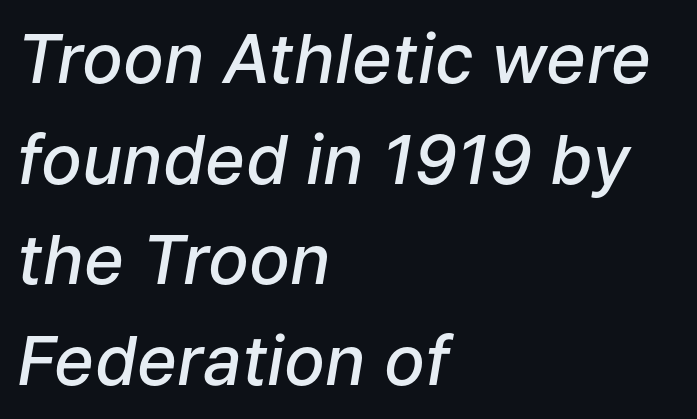
The image shows 68 px semibold type, italic (leaning right); set left-aligned, normal line spacing (1.48x), normal letter spacing, not underlined; low stroke contrast and a medium x-height.
